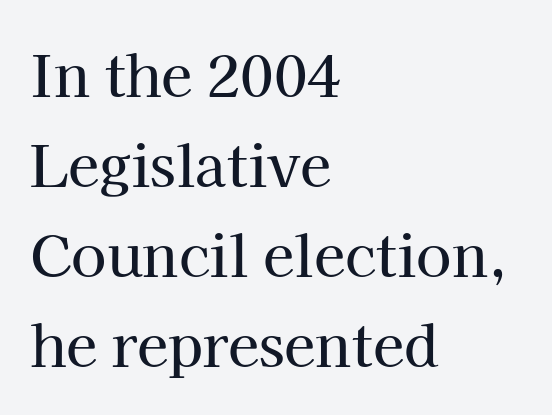
{"serif": "yes", "italic": "no", "width": "normal", "stroke_contrast": "high", "x_height": "medium", "monospaced": "no", "underline": "no", "align": "left", "line_spacing": "normal", "line_spacing_ratio": 1.58, "letter_spacing": "normal", "letter_spacing_em": 0.0, "glyph_px": 57}
